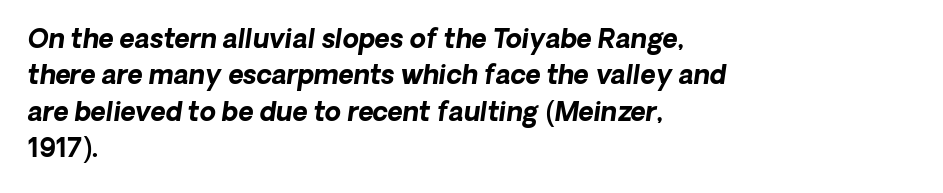
Q: Is the text bold? A: Yes.
Q: Is the text underlined? A: No.
Q: How is the paragraph aligned? A: Left-aligned.
Q: Is the spacing between letters normal or unusually wide? A: Normal.
Q: Is the spacing between lines tight, normal or loose? A: Normal.
